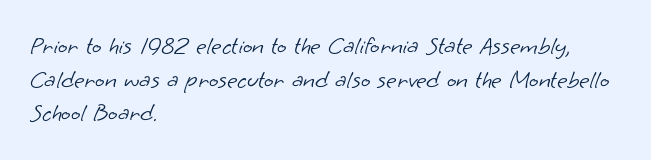
This reads as an unemphasized weight, regular at the heaviest. Honestly, the row spacing looks completely unremarkable. The paragraph shown leans on its left margin. The passage shown has conventional tracking throughout. Descenders hang freely into open space.
